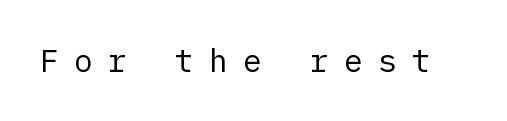
{"serif": "no", "italic": "no", "bold": "no", "weight": "regular", "width": "normal", "stroke_contrast": "low", "x_height": "medium", "underline": "no", "letter_spacing": "wide", "letter_spacing_em": 0.49, "glyph_px": 31}
